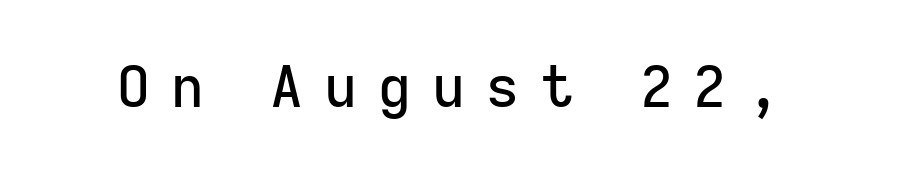
These lines have a slow, spaced-out rhythm from letter to letter. A roman cut, with each character standing at attention. Unmarked baselines from the first word to the last. Grotesque or geometric, the face here clearly has no serifs. The rendering uses natural spacing where letterforms have individual widths.
